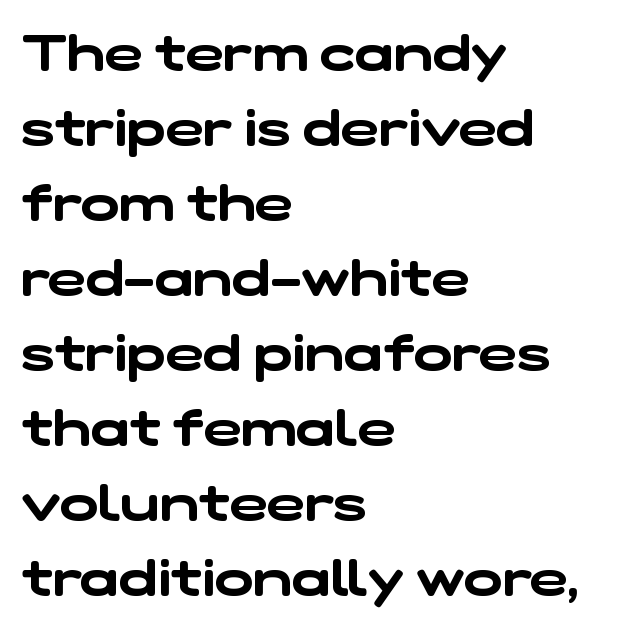
Q: Is the typeface a serif or a sans-serif typeface? A: Sans-serif.
Q: Is the text underlined? A: No.
Q: How is the paragraph aligned? A: Left-aligned.
Q: Is the spacing between letters normal or unusually wide? A: Normal.
Q: Is the spacing between lines tight, normal or loose? A: Normal.
Q: Width (condensed, normal, or wide)? A: Wide.
Q: Stroke contrast? A: Low.
Q: x-height? A: Medium.
Q: Monospaced? A: No.
